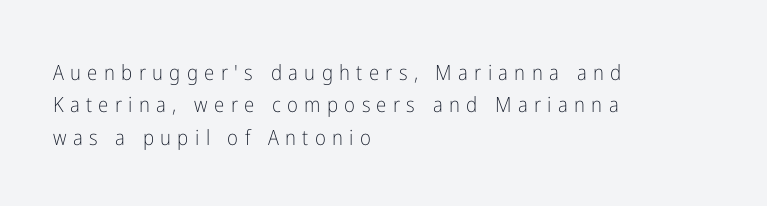
Stroke thickness stays within the range of a standard reading face or lighter. Designer's note — italics off, roman on. The face used here is rendered with a markedly widened letterfit. Leading matches the norm, producing a regular column. Visually the block forms a straight wall on the left and a jagged coastline on the right.
